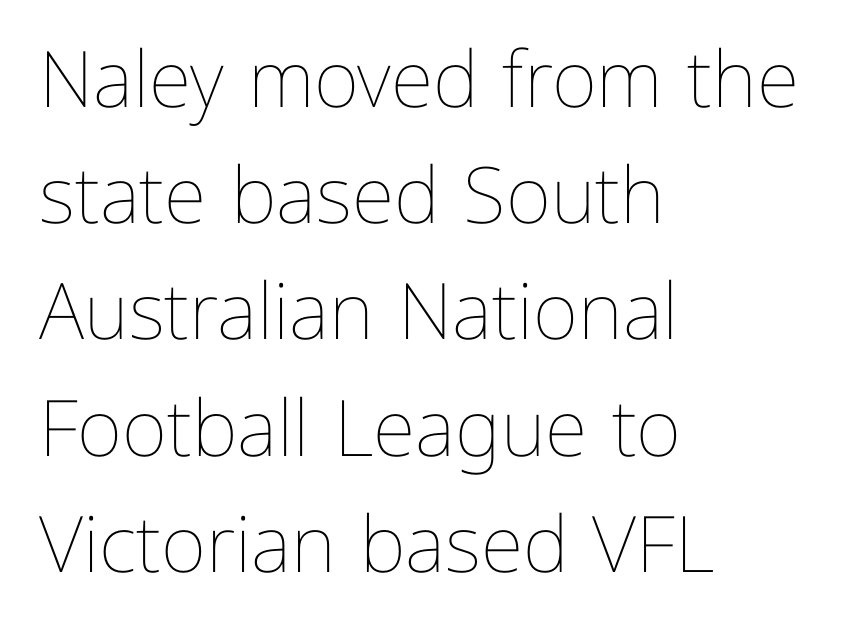
The image shows 78 px thin type, upright; set left-aligned, normal line spacing (1.49x), normal letter spacing, not underlined; low stroke contrast and a medium x-height.
